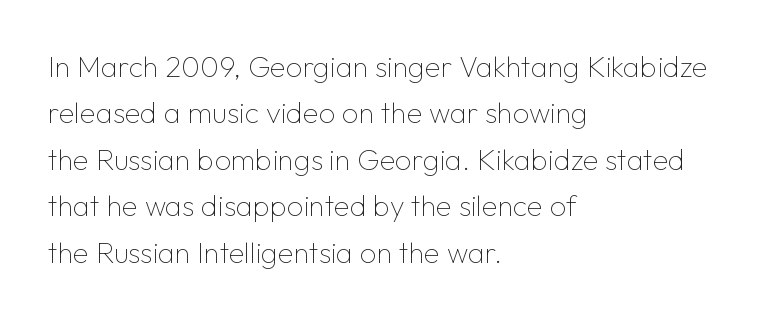
Q: Is the text bold? A: No.
Q: Is the text italic (slanted)? A: No, it is upright.
Q: Is the typeface a serif or a sans-serif typeface? A: Sans-serif.
Q: Is the text underlined? A: No.
Q: How is the paragraph aligned? A: Left-aligned.
Q: Is the spacing between letters normal or unusually wide? A: Normal.
Q: Is the spacing between lines tight, normal or loose? A: Normal.
Q: Width (condensed, normal, or wide)? A: Normal.
Q: Stroke contrast? A: Low.
Q: x-height? A: Medium.
Q: Monospaced? A: No.
